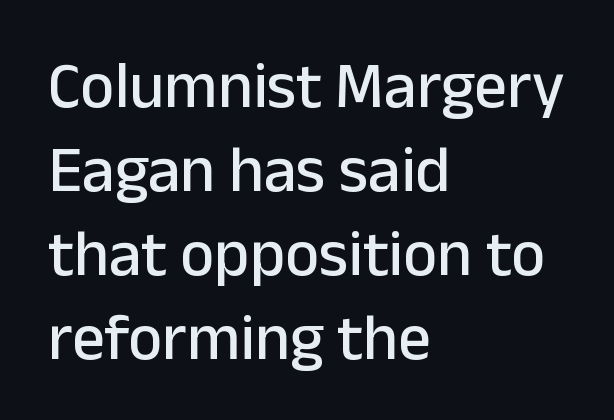
The image shows 65 px sans-serif type, upright; set left-aligned, normal line spacing (1.29x), normal letter spacing, not underlined; low stroke contrast and a medium x-height.
